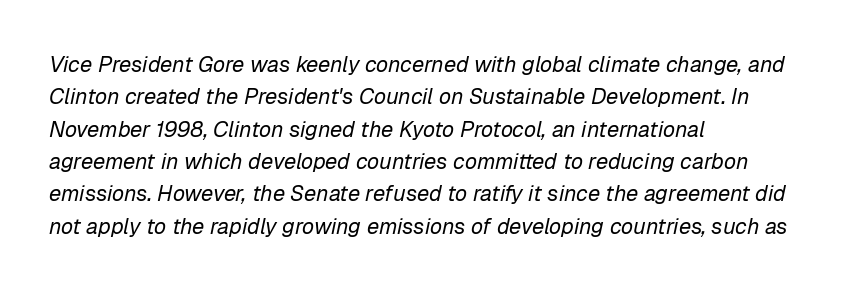
Q: Is the text bold? A: No.
Q: Is the text italic (slanted)? A: Yes, it leans right by about 12 degrees.
Q: Is the text underlined? A: No.
Q: How is the paragraph aligned? A: Left-aligned.
Q: Is the spacing between letters normal or unusually wide? A: Normal.
Q: Is the spacing between lines tight, normal or loose? A: Normal.
